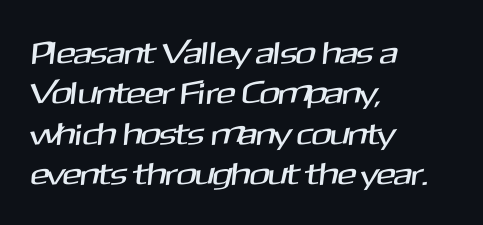
The image shows 32 px sans-serif type; set left-aligned, normal line spacing (1.26x), normal letter spacing, not underlined; medium stroke contrast and a medium x-height.
